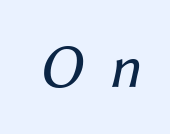
Quick note: underline off. This sample has the flowing, uneven cadence of proportional lettering. The letterforms stand isolated, each surrounded by extra space. This is oblique type, the kind used for emphasis or titles. No chunkiness to these letters — they're not bold.
